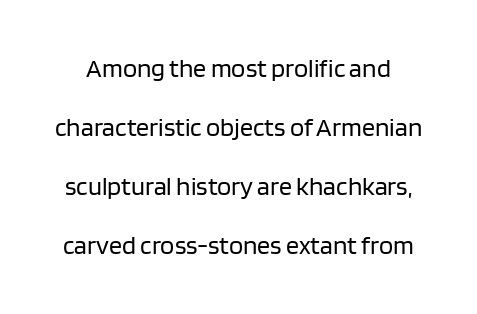
The image shows 26 px text type, upright; set loose line spacing (2.27x), normal letter spacing, not underlined.
